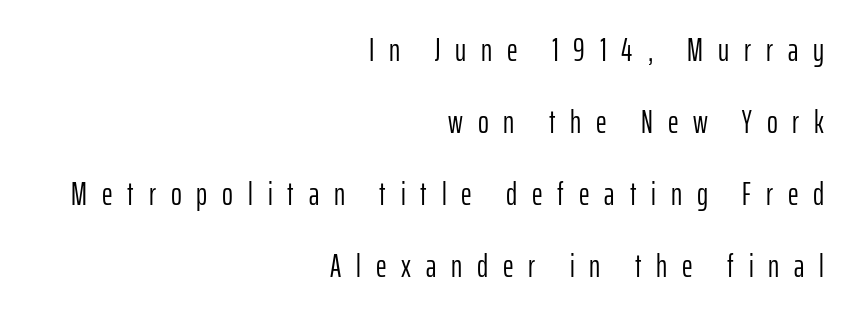
{"serif": "no", "italic": "no", "bold": "no", "weight": "light", "width": "condensed", "stroke_contrast": "low", "x_height": "medium", "monospaced": "no", "underline": "no", "align": "right", "line_spacing": "loose", "line_spacing_ratio": 2.18, "letter_spacing": "wide", "letter_spacing_em": 0.45, "glyph_px": 33}
